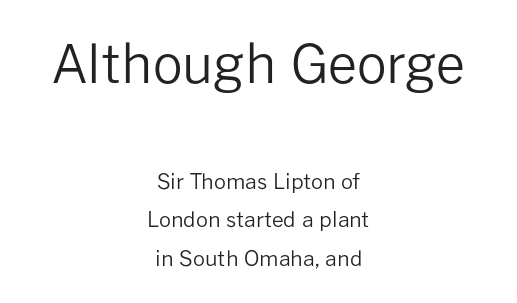
Each letter keeps its own natural width here, so spacing adapts to shape. Plain, unruled lines of type. Short and long lines alike share a common midpoint. The font family rendered here belongs to the sans-serif group.
